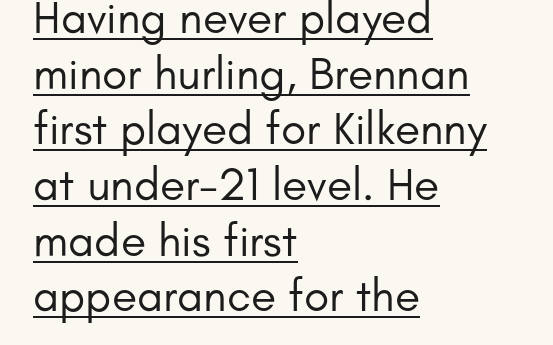
The image shows 46 px regular-weight sans-serif type, upright; set left-aligned, line spacing 1.21x, normal letter spacing, underlined; low stroke contrast and a small x-height.
